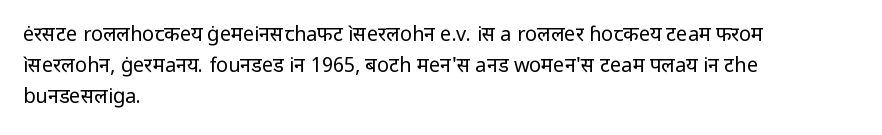
The image shows 20 px text type, upright; set left-aligned, normal line spacing (1.54x), normal letter spacing, not underlined.
